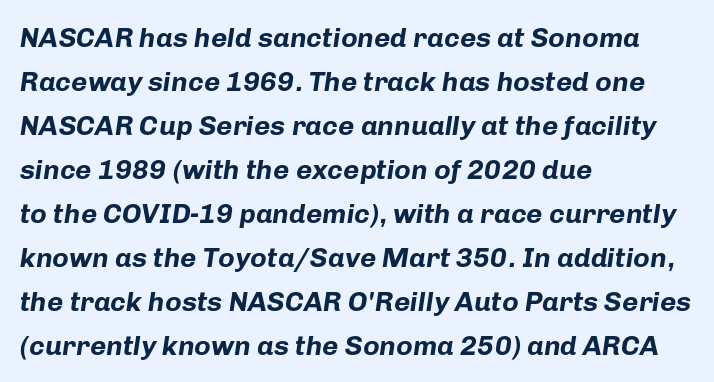
Q: Is the text bold? A: Yes.
Q: Is the text italic (slanted)? A: Yes, it leans right by about 8 degrees.
Q: Is the text underlined? A: No.
Q: How is the paragraph aligned? A: Left-aligned.
Q: Is the spacing between letters normal or unusually wide? A: Normal.
Q: Is the spacing between lines tight, normal or loose? A: Normal.
Q: Width (condensed, normal, or wide)? A: Normal.
Q: Stroke contrast? A: Low.
Q: x-height? A: Medium.
Q: Monospaced? A: No.
